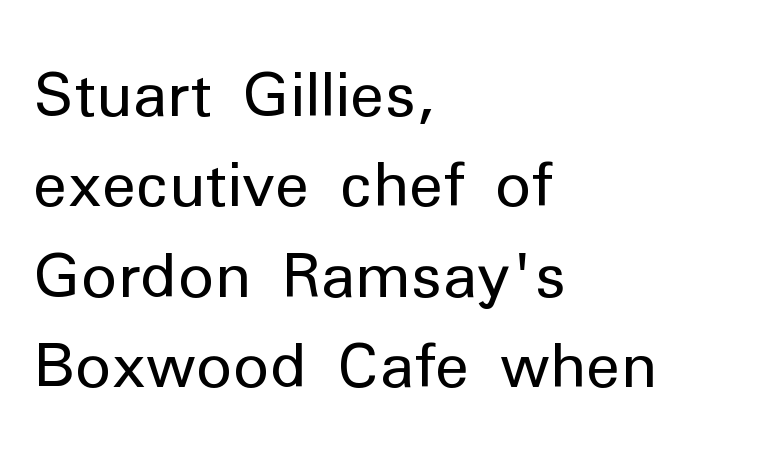
{"serif": "no", "italic": "no", "bold": "no", "weight": "regular", "width": "normal", "stroke_contrast": "low", "x_height": "medium", "monospaced": "no", "underline": "no", "align": "left", "line_spacing": "normal", "line_spacing_ratio": 1.48, "letter_spacing": "normal", "letter_spacing_em": 0.0, "glyph_px": 61}
